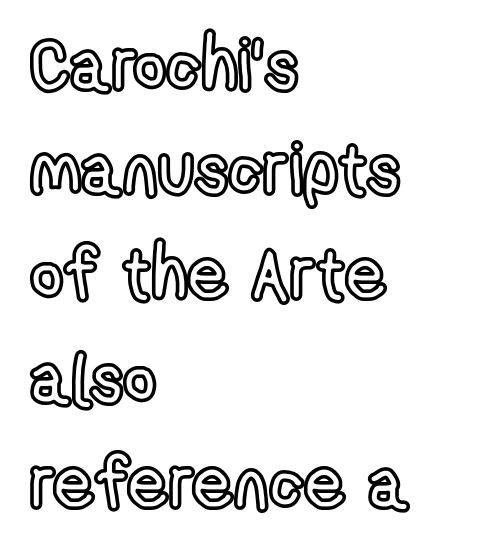
These lines are rendered in a variable-pitch font. Observe the ordinary spacing: letters are neighbours, not strangers. Descender tails drop into unmarked territory. Vertical spacing — default.
